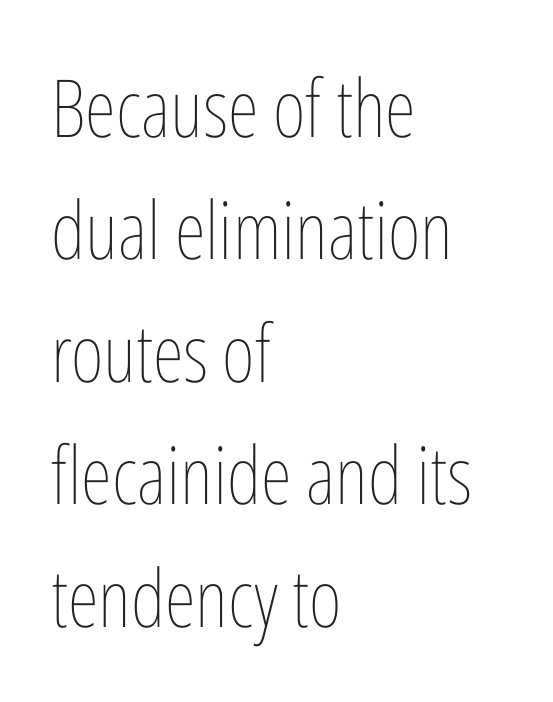
Q: Is the text bold? A: No.
Q: Is the text italic (slanted)? A: No, it is upright.
Q: Is the text underlined? A: No.
Q: How is the paragraph aligned? A: Left-aligned.
Q: Is the spacing between letters normal or unusually wide? A: Normal.
Q: Is the spacing between lines tight, normal or loose? A: Normal.
Q: Width (condensed, normal, or wide)? A: Condensed.
Q: Stroke contrast? A: Low.
Q: x-height? A: Medium.
Q: Monospaced? A: No.
